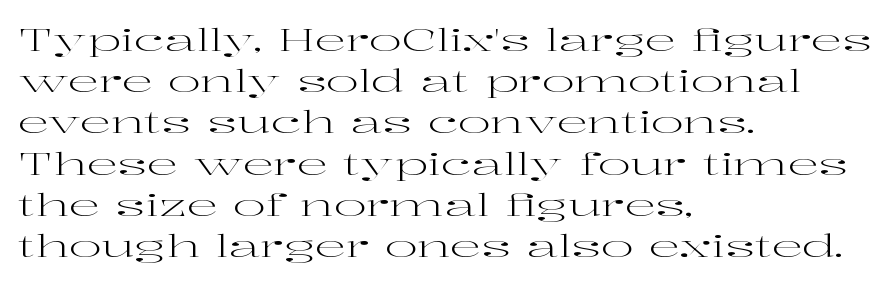
Q: Is the text bold? A: No.
Q: Is the text italic (slanted)? A: No, it is upright.
Q: Is the typeface a serif or a sans-serif typeface? A: Serif.
Q: Is the text underlined? A: No.
Q: How is the paragraph aligned? A: Left-aligned.
Q: Is the spacing between letters normal or unusually wide? A: Normal.
Q: Is the spacing between lines tight, normal or loose? A: Normal.
Q: Width (condensed, normal, or wide)? A: Wide.
Q: Stroke contrast? A: High.
Q: x-height? A: Medium.
Q: Monospaced? A: No.
